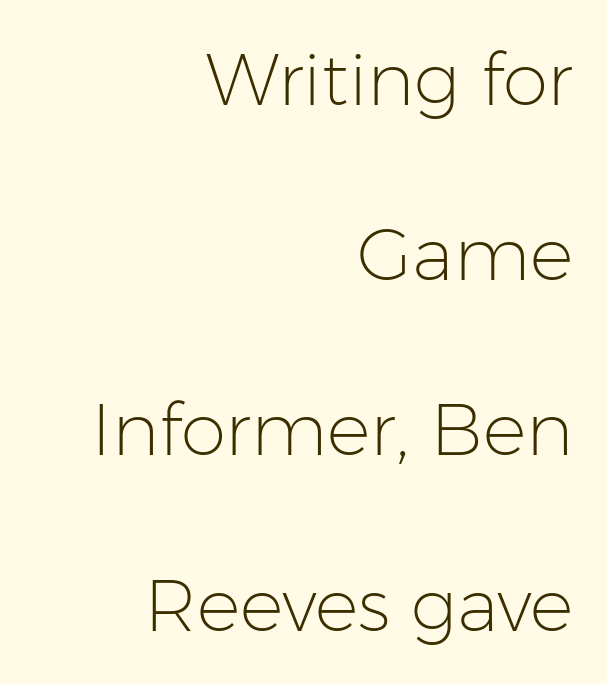
Q: Is the text bold? A: No.
Q: Is the text italic (slanted)? A: No, it is upright.
Q: Is the typeface a serif or a sans-serif typeface? A: Sans-serif.
Q: Is the text underlined? A: No.
Q: How is the paragraph aligned? A: Right-aligned.
Q: Is the spacing between letters normal or unusually wide? A: Normal.
Q: Is the spacing between lines tight, normal or loose? A: Loose.
Q: Width (condensed, normal, or wide)? A: Normal.
Q: Stroke contrast? A: Low.
Q: x-height? A: Medium.
Q: Monospaced? A: No.
